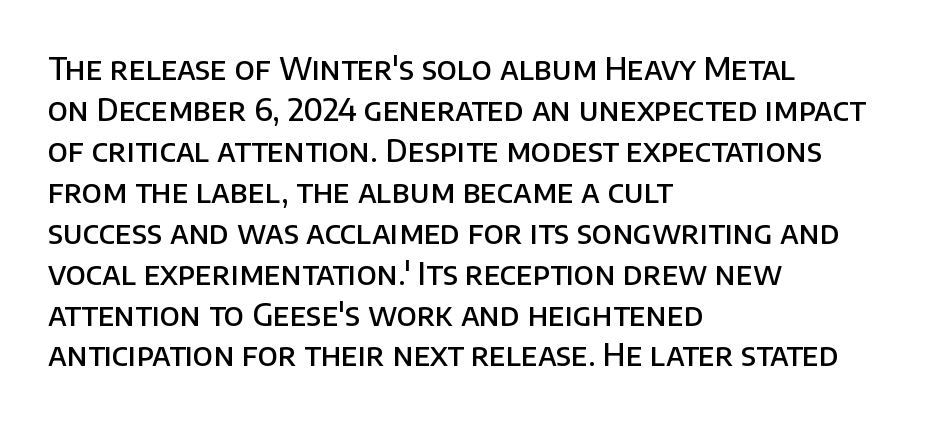
The image shows 31 px semibold sans-serif type, upright; set left-aligned, normal line spacing (1.32x), normal letter spacing, not underlined; low stroke contrast and a large x-height.
